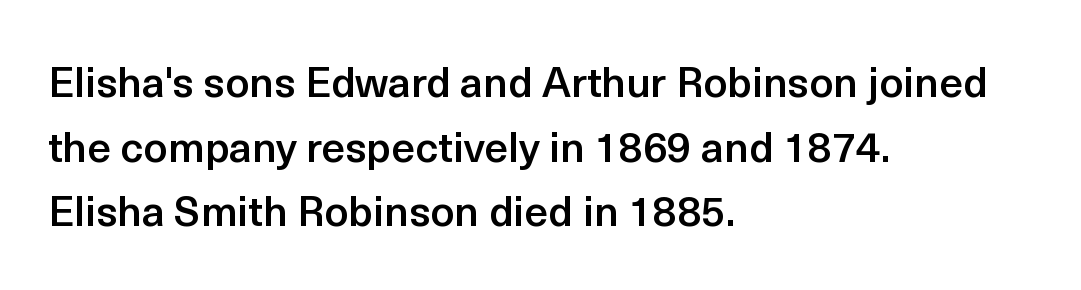
{"serif": "no", "italic": "no", "bold": "semi", "weight": "semibold", "width": "normal", "x_height": "medium", "monospaced": "no", "underline": "no", "align": "left", "line_spacing": "normal", "line_spacing_ratio": 1.54, "letter_spacing": "normal", "letter_spacing_em": 0.0, "glyph_px": 42}
